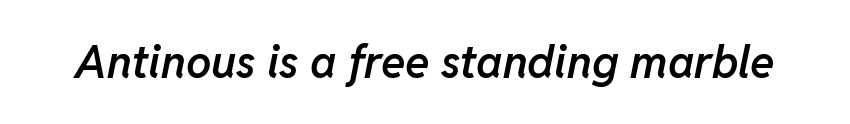
Q: Is the text bold? A: Semi-bold.
Q: Is the text italic (slanted)? A: Yes, it leans right by about 11 degrees.
Q: Is the text underlined? A: No.
Q: Is the spacing between letters normal or unusually wide? A: Normal.
Q: Width (condensed, normal, or wide)? A: Normal.
Q: Stroke contrast? A: Low.
Q: x-height? A: Medium.
Q: Monospaced? A: No.
